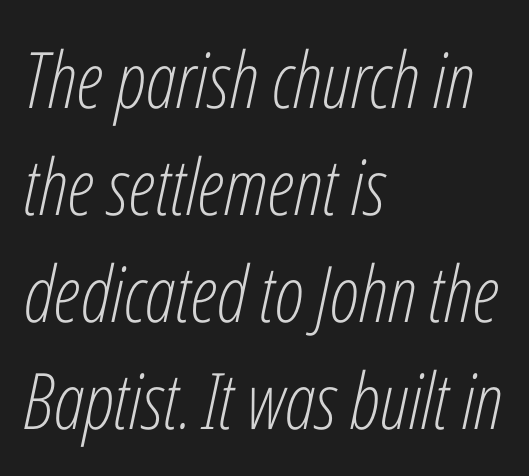
The image shows 78 px light, condensed type, italic (leaning right); set left-aligned, normal line spacing (1.37x), normal letter spacing, not underlined; low stroke contrast and a medium x-height.
